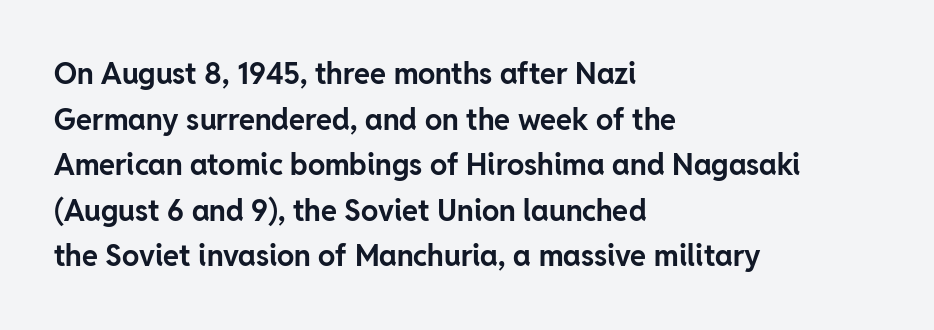
Just letters on the line, the space beneath them empty. Heavy-handed strokes throughout: this text is bold. The rendering keeps characters at their native spacing. The face used here is proportionally spaced, like ordinary book or web type. Reading down the column, the eye jumps a familiar distance to each next line. Line starts are locked; line ends wander.
